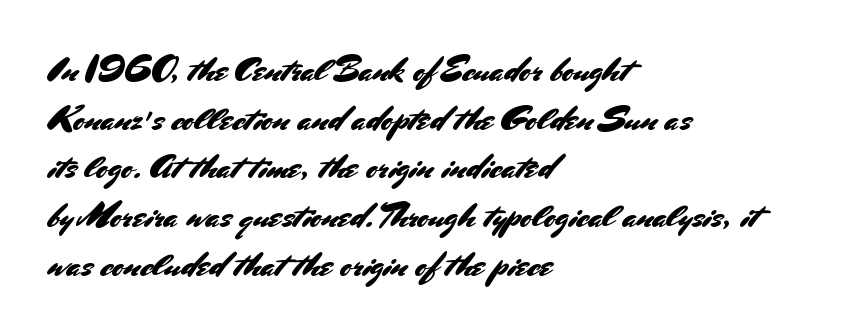
{"serif": "no", "width": "normal", "stroke_contrast": "medium", "x_height": "small", "monospaced": "no", "underline": "no", "align": "left", "line_spacing": "normal", "line_spacing_ratio": 1.39, "letter_spacing": "normal", "letter_spacing_em": 0.0, "glyph_px": 35}
